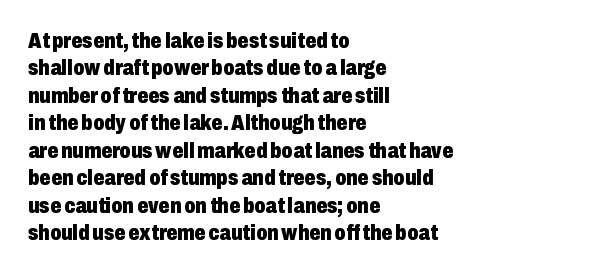
The image shows 22 px bold type, upright; set left-aligned, normal line spacing (1.25x), normal letter spacing, not underlined.
